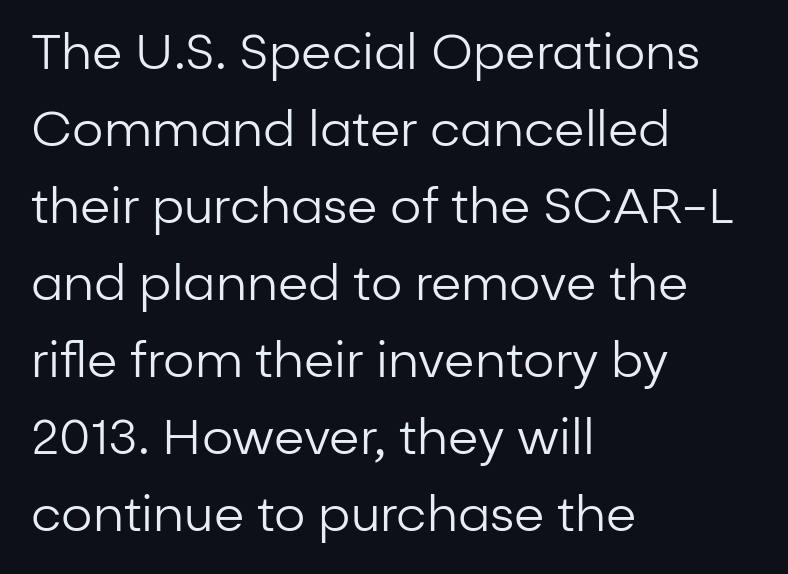
The image shows 49 px regular-weight sans-serif type, upright; set left-aligned, normal line spacing (1.57x), normal letter spacing, not underlined; low stroke contrast and a medium x-height.
